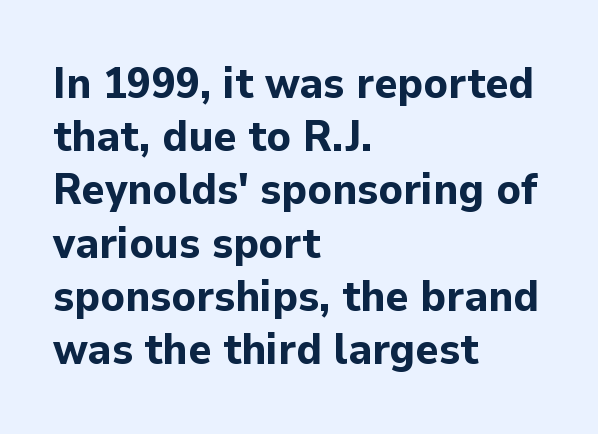
Line starts are locked; line ends wander. Note the varied advance widths — an 'i' is clearly narrower than an 'm'. Tracking value appears to be zero — textbook default spacing. Bold? Absolutely — the strokes are thick and heavy. Does the lettering tilt? It doesn't — this is upright. The characters display no serif detailing; their extremities are plain.
